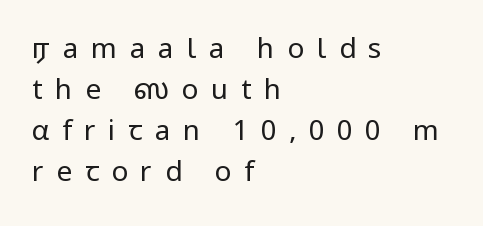
The image shows 28 px regular-weight sans-serif type, upright; set left-aligned, normal line spacing (1.47x), unusually wide letter spacing (+0.45 em), not underlined; low stroke contrast and a medium x-height.
